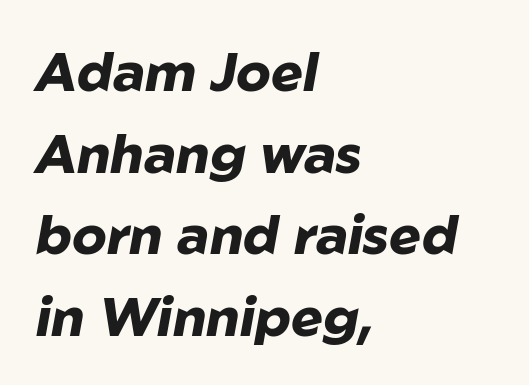
Does the copy run flush right? No — it runs flush left. Does the lettering tilt? It does — this is italic. No word sits above an underline. Strong, thick strokes mark this as bold type. The gaps between neighbouring characters are ordinary and unremarkable. Leading: standard.
